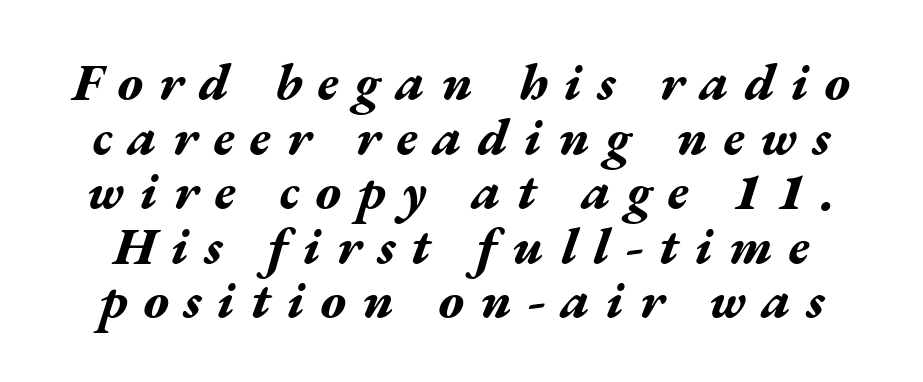
{"italic": "yes", "lean": "right", "slant_degrees": 17, "bold": "yes", "weight": "bold", "width": "wide", "stroke_contrast": "medium", "x_height": "medium", "monospaced": "no", "underline": "no", "line_spacing": "tight", "line_spacing_ratio": 1.05, "letter_spacing": "wide", "letter_spacing_em": 0.31, "glyph_px": 52}
